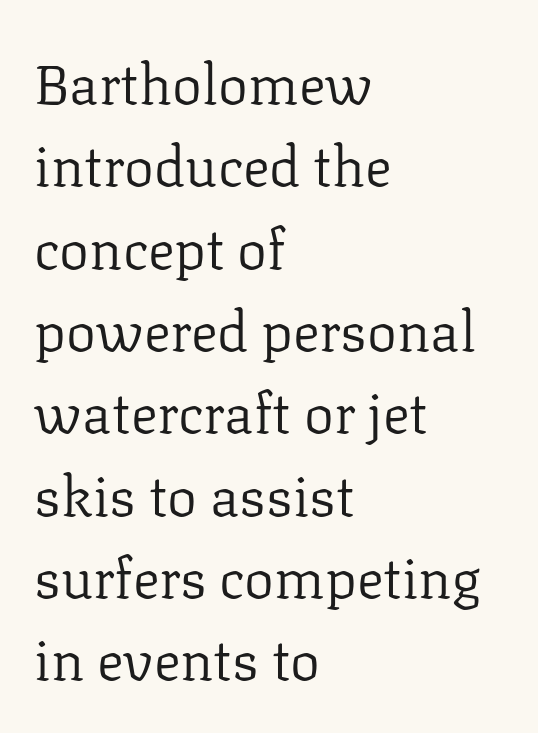
{"serif": "yes", "italic": "no", "bold": "no", "weight": "regular", "width": "normal", "stroke_contrast": "low", "x_height": "medium", "monospaced": "no", "underline": "no", "align": "left", "line_spacing": "normal", "line_spacing_ratio": 1.47, "letter_spacing": "normal", "letter_spacing_em": 0.0, "glyph_px": 56}
